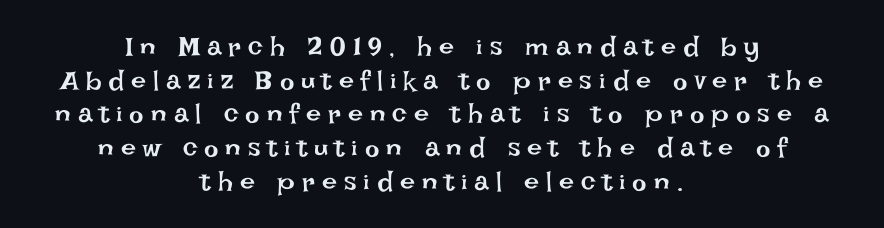
{"italic": "no", "bold": "no", "underline": "no", "align": "center", "line_spacing": "normal", "line_spacing_ratio": 1.25, "letter_spacing": "wide", "letter_spacing_em": 0.26, "glyph_px": 27}
